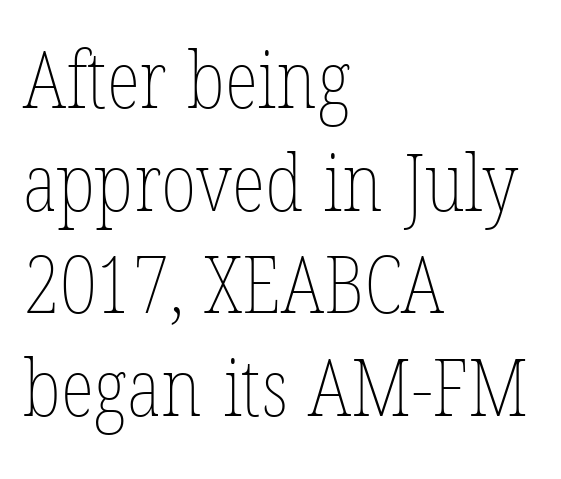
The image shows 79 px thin, condensed type, upright; set left-aligned, normal line spacing (1.3x), normal letter spacing, not underlined; low stroke contrast and a medium x-height.
